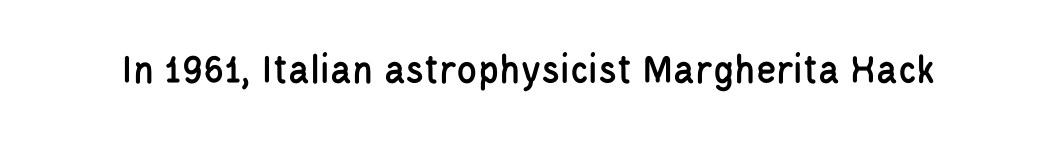
Descenders are the only things crossing below the line. Unlike italic type, these characters show no tilt at all. Is this a fixed-width face? No — the glyphs have proportional, varying widths. This is sans-serif lettering, the kind often seen on screens and signage. No extra tracking has been applied to these lines.
